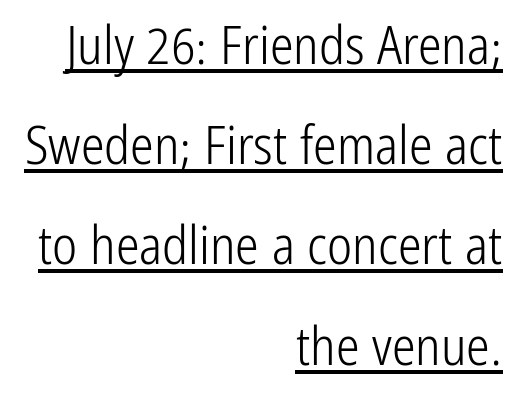
Q: Is the text bold? A: No.
Q: Is the text italic (slanted)? A: No, it is upright.
Q: Is the typeface a serif or a sans-serif typeface? A: Sans-serif.
Q: Is the text underlined? A: Yes.
Q: How is the paragraph aligned? A: Right-aligned.
Q: Is the spacing between letters normal or unusually wide? A: Normal.
Q: Width (condensed, normal, or wide)? A: Condensed.
Q: Stroke contrast? A: Low.
Q: x-height? A: Medium.
Q: Monospaced? A: No.
